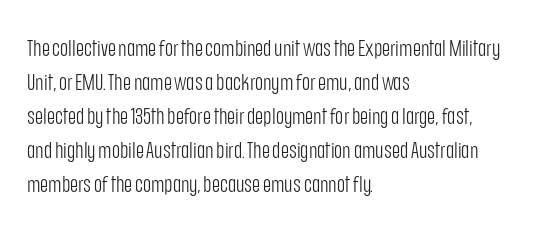
Caption: multi-line text, flush left, ragged right. Rendered with straight, roman letterforms. Beneath every word, the page is bare. Weight: not bold — regular or lighter. Nobody touched the tracking dial on this one. Vertically, the passage feels balanced, rows spaced as you'd expect.
